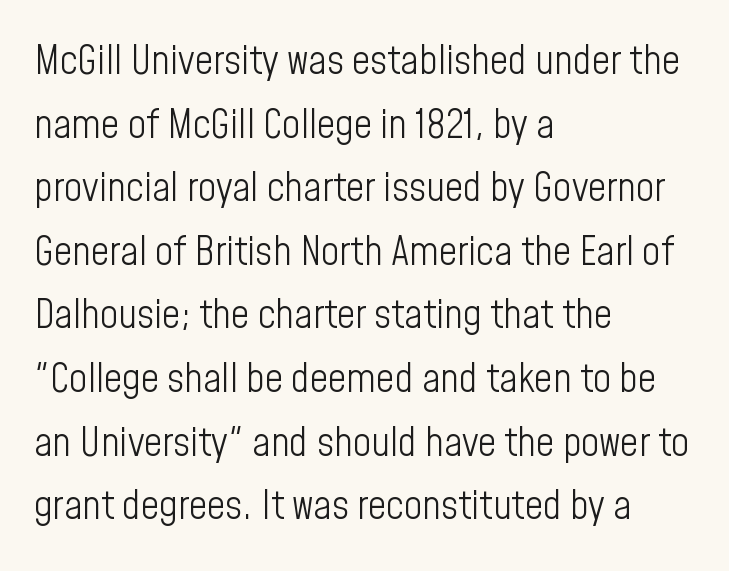
{"serif": "no", "italic": "no", "bold": "no", "weight": "light", "width": "condensed", "stroke_contrast": "low", "x_height": "medium", "monospaced": "no", "underline": "no", "align": "left", "line_spacing": "normal", "line_spacing_ratio": 1.59, "letter_spacing": "normal", "letter_spacing_em": 0.0, "glyph_px": 40}
